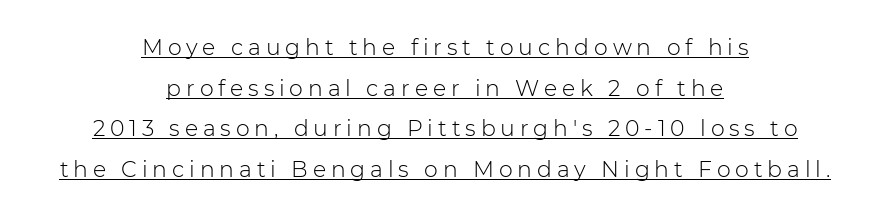
Think standard paragraph weight, or any step lighter than that. Emphasis is given by a line drawn under the lettering. The typography opts for an upright posture over an oblique one. The tracking reads as deliberately expanded to a designer's eye. Centered paragraph, ragged on both sides.
